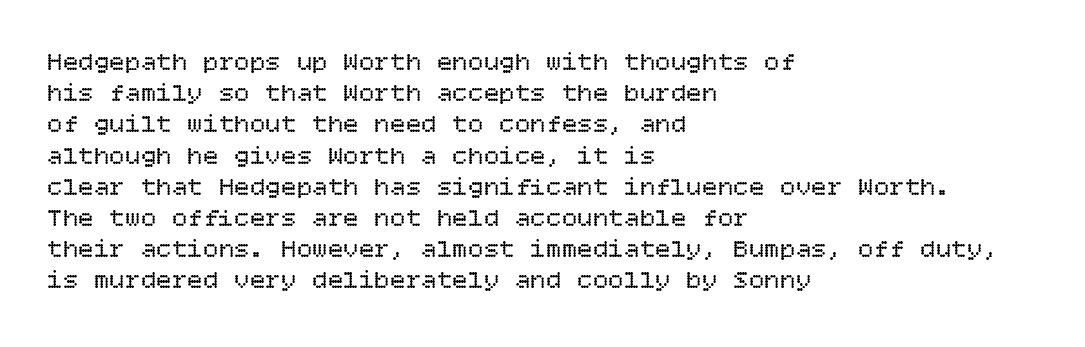
The image shows 26 px text type, upright; set left-aligned, line spacing 1.2x, normal letter spacing, not underlined.
